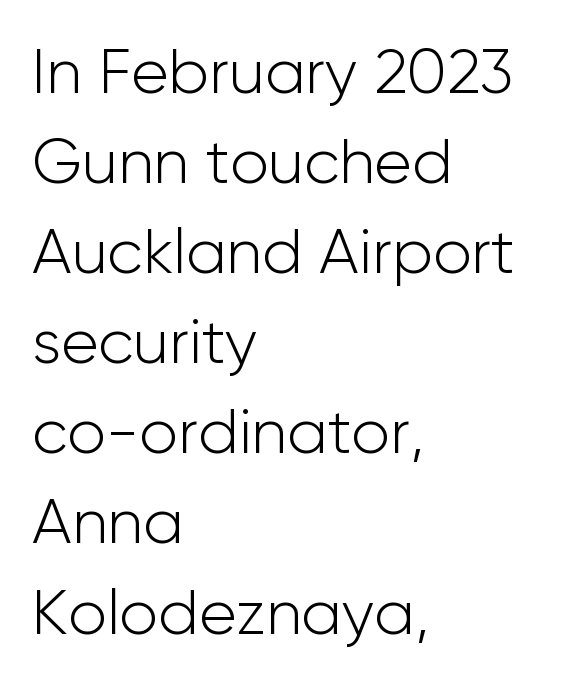
{"serif": "no", "italic": "no", "bold": "no", "weight": "light", "width": "normal", "stroke_contrast": "low", "x_height": "medium", "monospaced": "no", "underline": "no", "align": "left", "line_spacing": "normal", "line_spacing_ratio": 1.43, "letter_spacing": "normal", "letter_spacing_em": 0.0, "glyph_px": 63}
